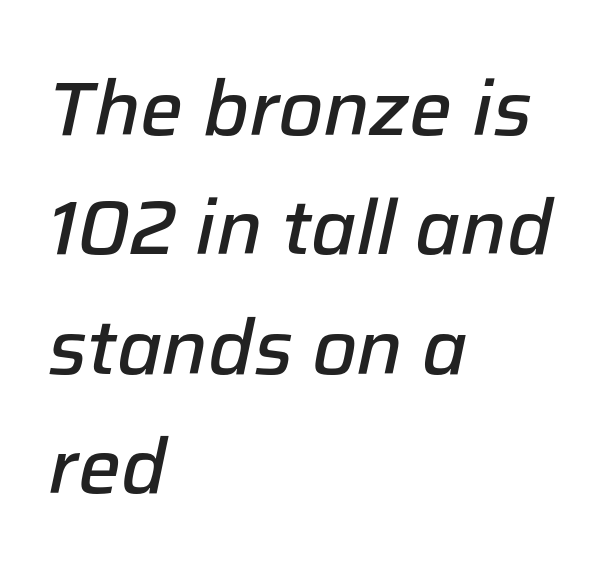
Left-aligned paragraph, ragged on the right. Think of a printed novel: that variable character pitch is what you see here. Nothing unusual about the tracking: characters are spaced as the font intends. Quick note: italic. On the weight axis this lands at semibold, roughly 600.
